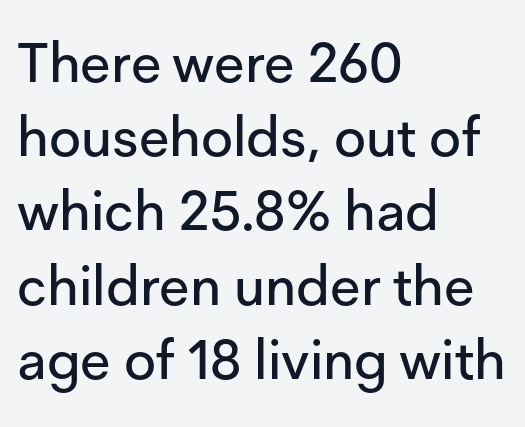
These lines are rendered in a variable-pitch font. The strip under each line holds only bare page. A student would call this left alignment; a typographer would say flush left, rag right. A roman cut, with each character standing at attention. Spacing between characters is what you'd get straight out of the box. The rendering shows plain stroke endings on the letterforms — a sans-serif design.
